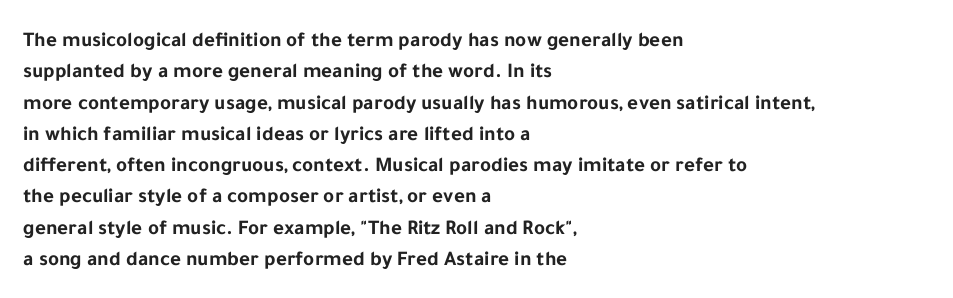
The image shows 21 px bold type, upright; set left-aligned, normal line spacing (1.49x), normal letter spacing, not underlined.
